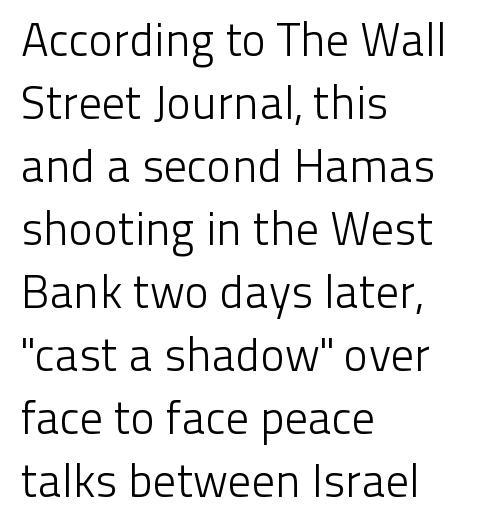
{"serif": "no", "italic": "no", "bold": "no", "weight": "light", "width": "normal", "stroke_contrast": "low", "x_height": "medium", "monospaced": "no", "underline": "no", "align": "left", "line_spacing": "normal", "line_spacing_ratio": 1.37, "letter_spacing": "normal", "letter_spacing_em": 0.0, "glyph_px": 46}
